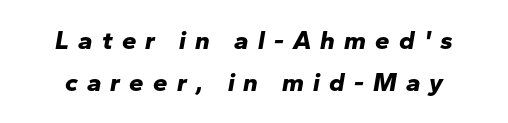
{"italic": "yes", "lean": "right", "slant_degrees": 10, "bold": "yes", "underline": "no", "line_spacing": "normal", "line_spacing_ratio": 1.6, "letter_spacing": "wide", "letter_spacing_em": 0.35, "glyph_px": 26}
